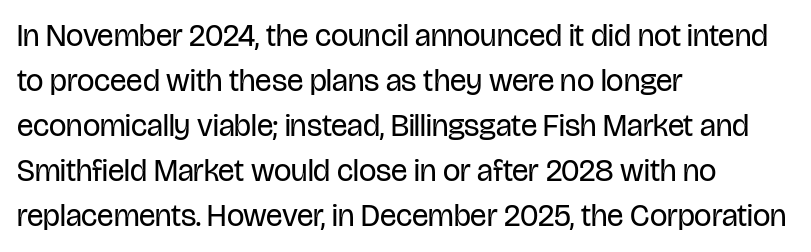
The image shows 31 px regular-weight, condensed sans-serif type, upright; set left-aligned, normal line spacing (1.45x), normal letter spacing, not underlined; low stroke contrast and a large x-height.
